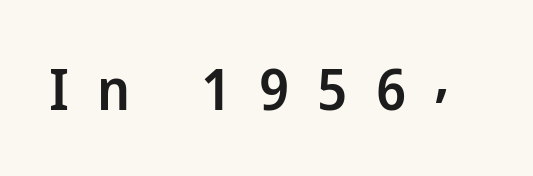
The image shows 57 px semibold sans-serif type, upright; set unusually wide letter spacing (+0.49 em), not underlined; low stroke contrast and a medium x-height.
